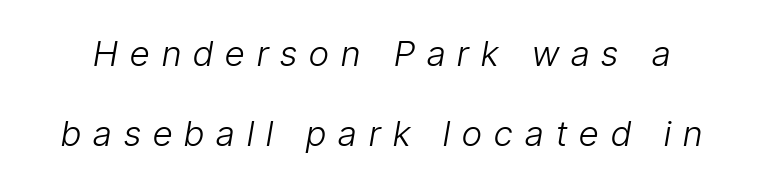
Characters are canted at an angle relative to the baseline's perpendicular. The passage shown is not bold in any degree. Varying glyph widths throughout — classic text-font behaviour. Letters rest on an invisible, unmarked baseline.
